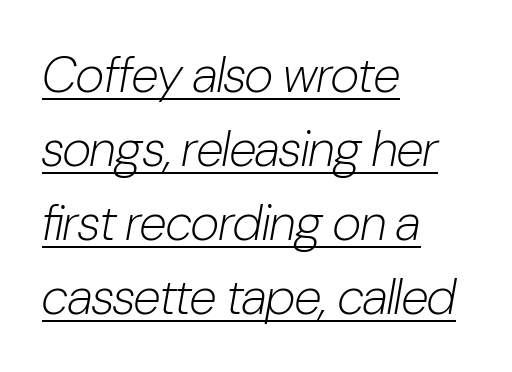
The image shows 50 px light, condensed type, italic (leaning right); set left-aligned, normal line spacing (1.48x), normal letter spacing, underlined; low stroke contrast and a medium x-height.
